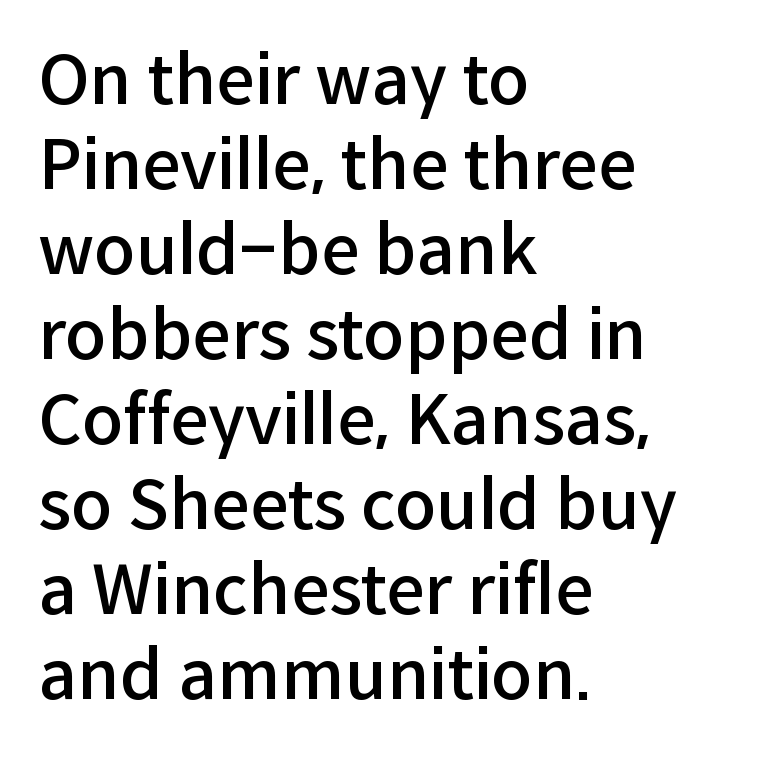
The image shows 68 px semibold sans-serif type, upright; set left-aligned, normal line spacing (1.25x), normal letter spacing, not underlined; low stroke contrast and a medium x-height.
